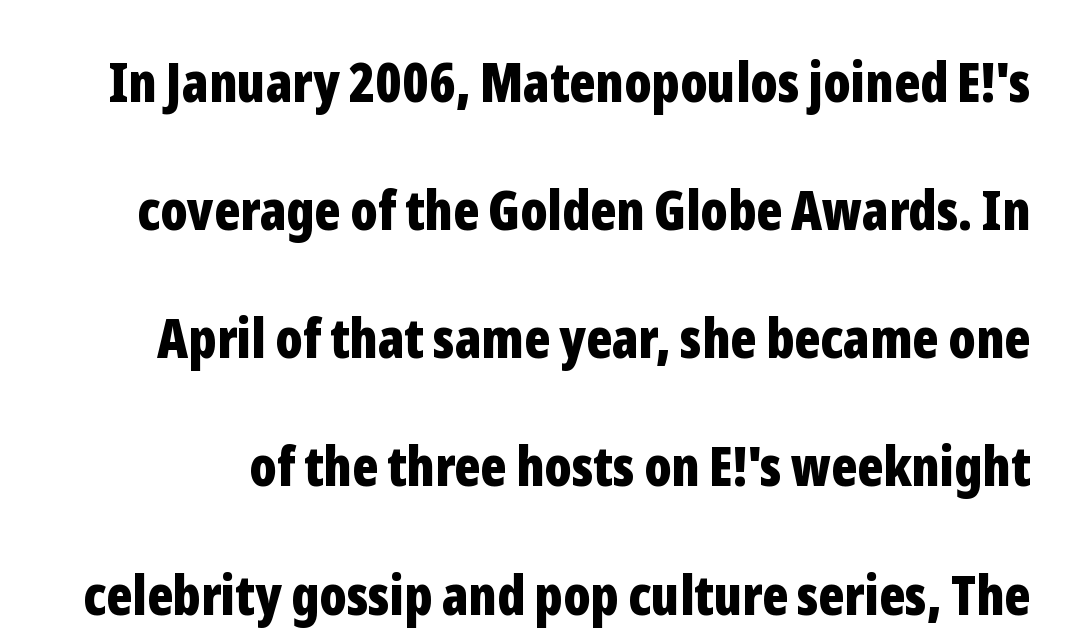
Observe the absence of serifs on each vertical stroke in this sample. It's the straight-up-and-down kind of type. Note the varied advance widths — an 'i' is clearly narrower than an 'm'. These lines stand farther apart than default settings would place them.
